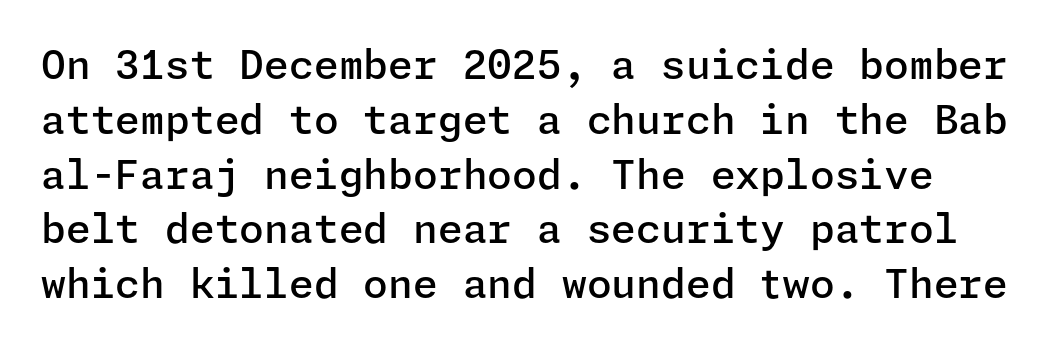
The image shows 40 px semibold sans-serif type, upright; set normal line spacing (1.37x), normal letter spacing, not underlined; low stroke contrast and a medium x-height.
